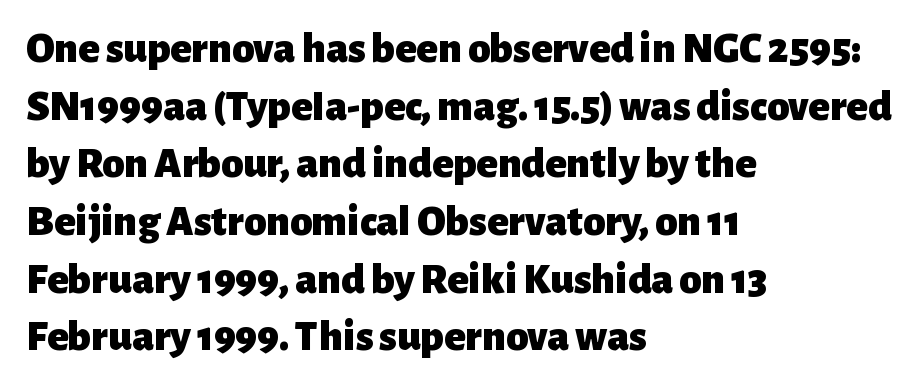
Descenders are the only things crossing below the line. The lettering stays uniformly vertical, giving the passage a roman look. Compared with typical paragraphs, the rows here are spaced about the same. Each letter keeps its own natural width here, so spacing adapts to shape.
